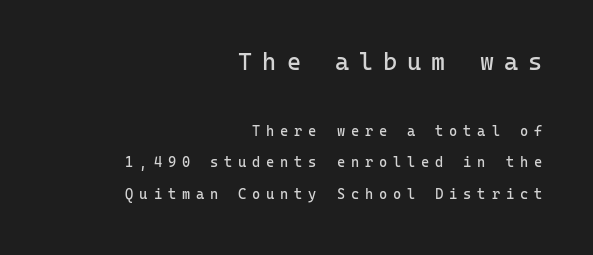
The image shows 24 px text type, upright; set right-aligned, loose line spacing (2.27x), unusually wide letter spacing (+0.42 em), not underlined; the first (top) block is 1.71x larger.
